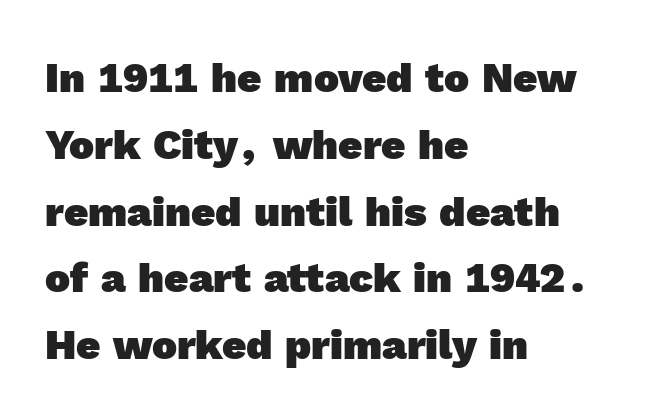
Just letters on the line, the space beneath them empty. Note: no serifs on the glyphs. Each glyph is drawn with heavy, bold strokes. The lines sit at an ordinary, default distance from one another. Is the letter spacing exaggerated? No — it looks like the ordinary default.
